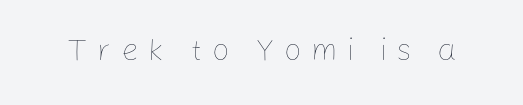
{"italic": "no", "bold": "no", "weight": "thin", "width": "normal", "stroke_contrast": "low", "x_height": "medium", "monospaced": "no", "underline": "no", "letter_spacing": "wide", "letter_spacing_em": 0.3, "glyph_px": 31}
